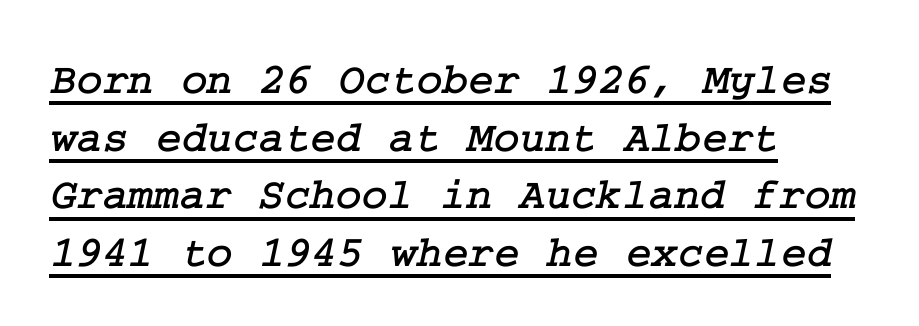
Q: Is the typeface a serif or a sans-serif typeface? A: Serif.
Q: Is the text underlined? A: Yes.
Q: How is the paragraph aligned? A: Left-aligned.
Q: Is the spacing between letters normal or unusually wide? A: Normal.
Q: Is the spacing between lines tight, normal or loose? A: Normal.
Q: Width (condensed, normal, or wide)? A: Normal.
Q: Stroke contrast? A: Low.
Q: x-height? A: Medium.
